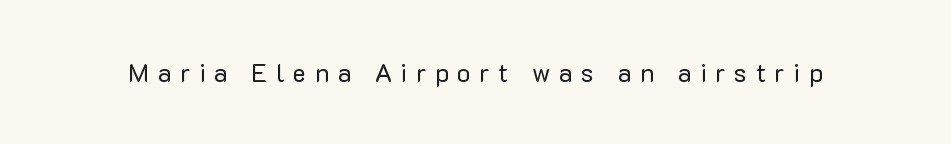
Q: Is the text bold? A: No.
Q: Is the text italic (slanted)? A: No, it is upright.
Q: Is the text underlined? A: No.
Q: Is the spacing between letters normal or unusually wide? A: Unusually wide.
